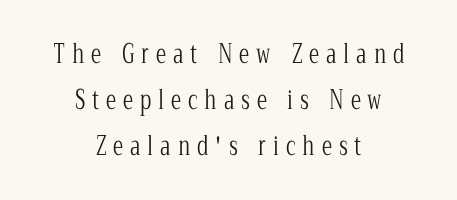
{"italic": "no", "bold": "no", "underline": "no", "align": "center", "line_spacing_ratio": 1.77, "letter_spacing": "wide", "letter_spacing_em": 0.27, "glyph_px": 26}
